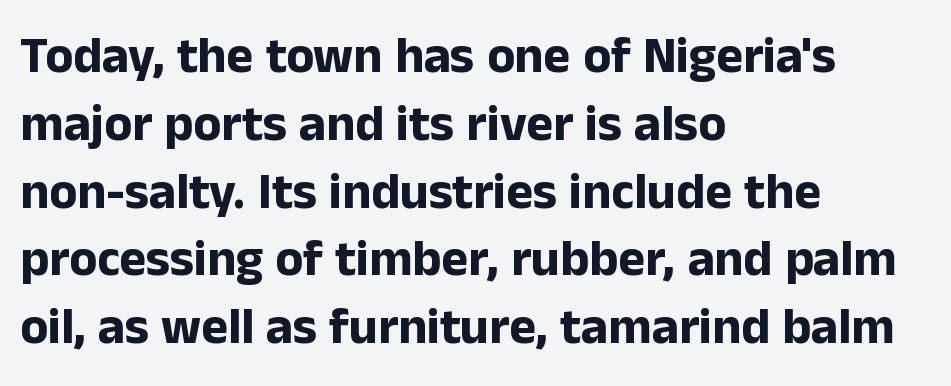
The image shows 51 px bold sans-serif type, upright; set left-aligned, normal line spacing (1.33x), normal letter spacing, not underlined; low stroke contrast and a medium x-height.
